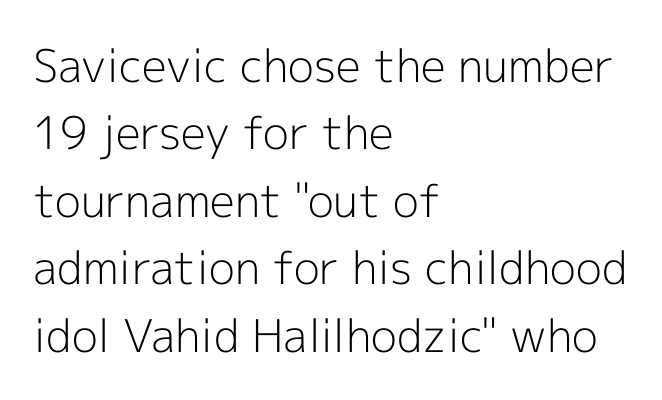
The image shows 45 px light sans-serif type, upright; set left-aligned, normal line spacing (1.5x), normal letter spacing, not underlined; a medium x-height.
